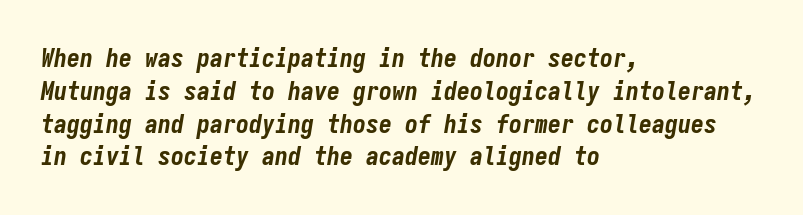
The image shows 26 px bold type, italic (leaning right); set left-aligned, normal line spacing (1.26x), normal letter spacing, not underlined.
